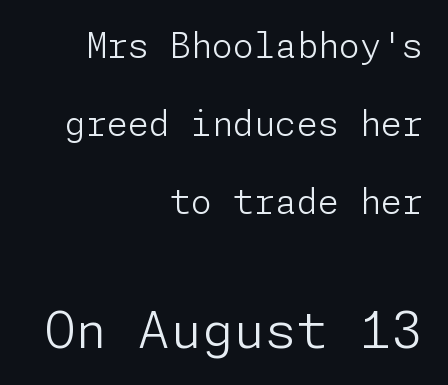
Descender tails drop into unmarked territory. Weight: in the light-to-regular range. These lines are composed in type without serifs. Look at the tracking — it's just the regular setting, nothing added.
